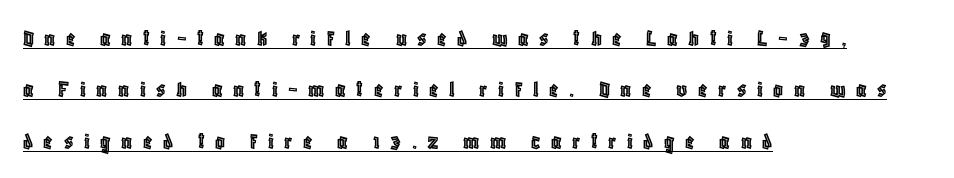
Q: Is the text italic (slanted)? A: No, it is upright.
Q: Is the text underlined? A: Yes.
Q: How is the paragraph aligned? A: Left-aligned.
Q: Is the spacing between letters normal or unusually wide? A: Unusually wide.
Q: Is the spacing between lines tight, normal or loose? A: Loose.
